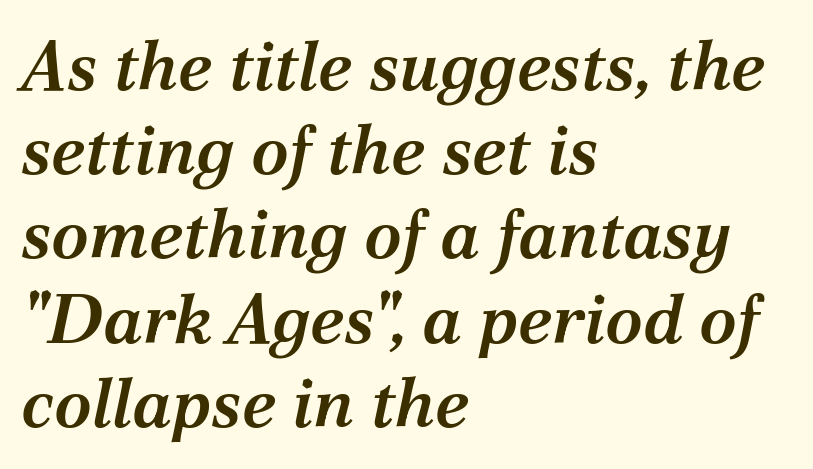
Little horizontal feet cap the strokes, marking this as serif type. Does extra space separate the letters? No, they use regular spacing. As a designer I'd log this as weight 600, semibold. The letters are slanted; this is an italic face. Line starts are locked; line ends wander.
